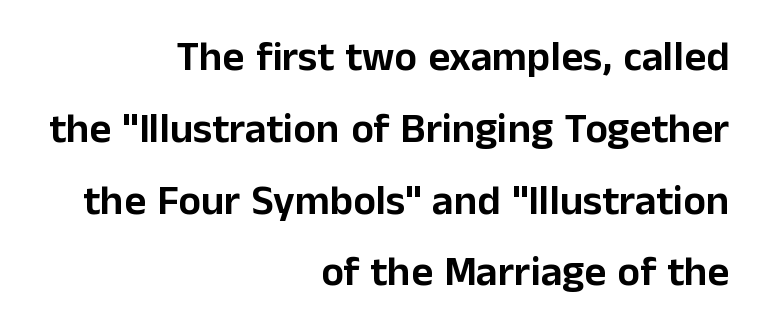
Note the varied advance widths — an 'i' is clearly narrower than an 'm'. Is there any slant? The stems are plumb. The lines are quadded right. Check where the strokes stop: nothing finishes them off — pure sans.
